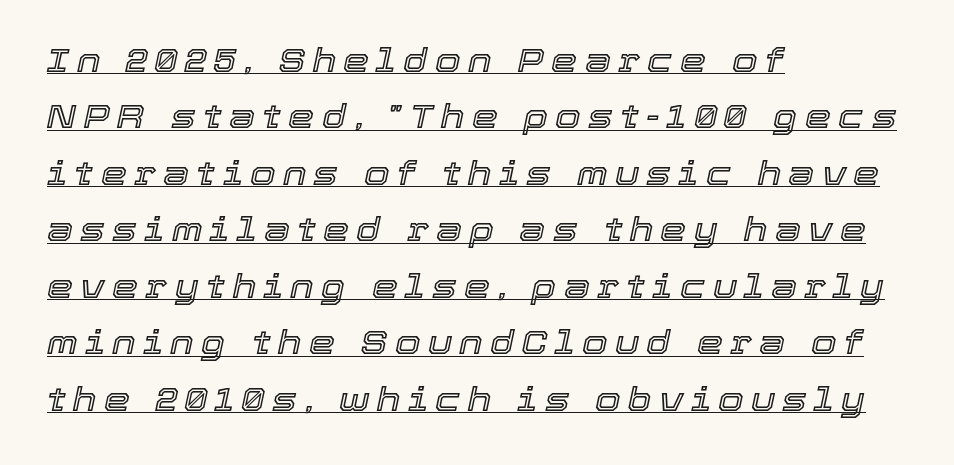
The rendering uses natural spacing where letterforms have individual widths. A classic flush-left, rag-right setting is used for this passage. This rendering features underlined lettering. Tracking here is generous; glyphs stand well apart from one another.
